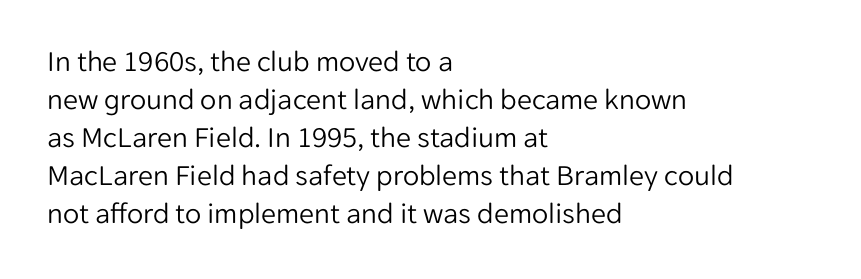
{"serif": "no", "italic": "no", "bold": "no", "weight": "light", "width": "normal", "stroke_contrast": "low", "x_height": "medium", "monospaced": "no", "underline": "no", "align": "left", "line_spacing": "normal", "line_spacing_ratio": 1.27, "letter_spacing": "normal", "letter_spacing_em": 0.0, "glyph_px": 30}
